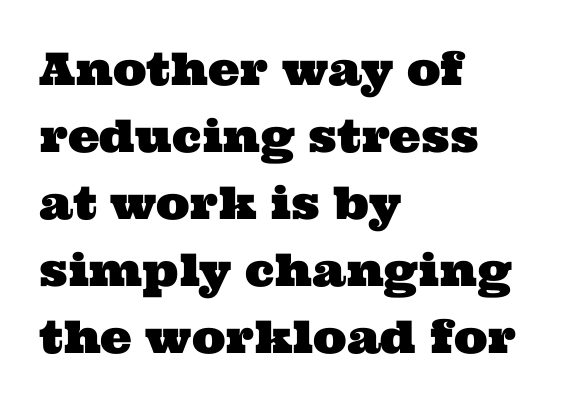
Regarding serifs, this sample has them. Think of a printed novel: that variable character pitch is what you see here. Quick note: interline space is typical. Just letters on the line, the space beneath them empty. Reading down the block, your eye returns to a fixed left position each line. The rendering keeps characters at their native spacing.
